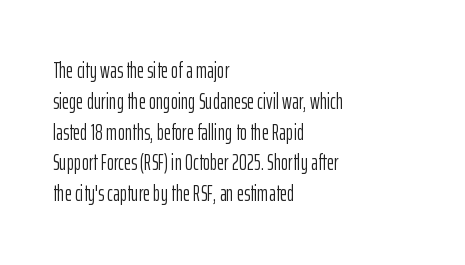
The image shows 22 px text type, upright; set left-aligned, normal line spacing (1.4x), normal letter spacing, not underlined.
